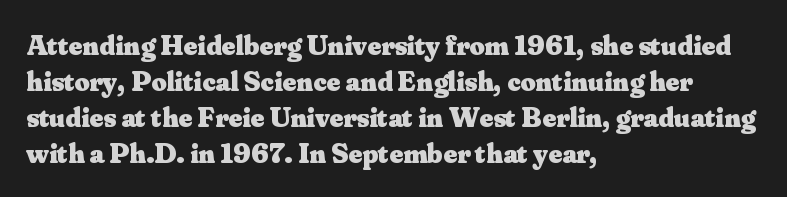
Q: Is the text bold? A: Yes.
Q: Is the text italic (slanted)? A: No, it is upright.
Q: Is the typeface a serif or a sans-serif typeface? A: Serif.
Q: Is the text underlined? A: No.
Q: How is the paragraph aligned? A: Left-aligned.
Q: Is the spacing between letters normal or unusually wide? A: Normal.
Q: Width (condensed, normal, or wide)? A: Normal.
Q: Stroke contrast? A: Medium.
Q: x-height? A: Small.
Q: Monospaced? A: No.
